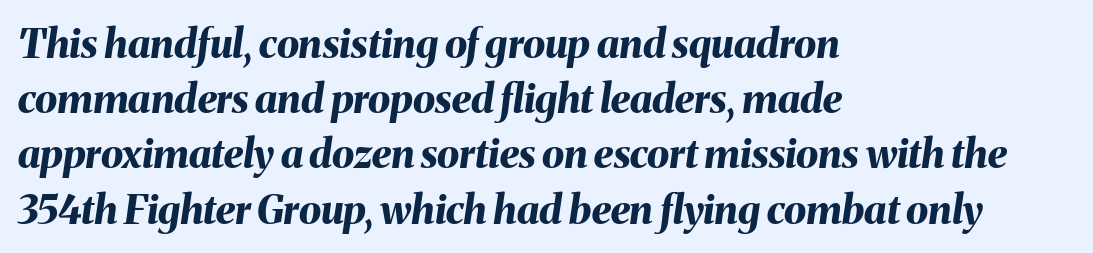
Letter spacing: default. The passage shown is typed in a proportional face where columns would drift. This is heavy type, rendered in bold. The glyphs look as if they've been sheared to an angle.
